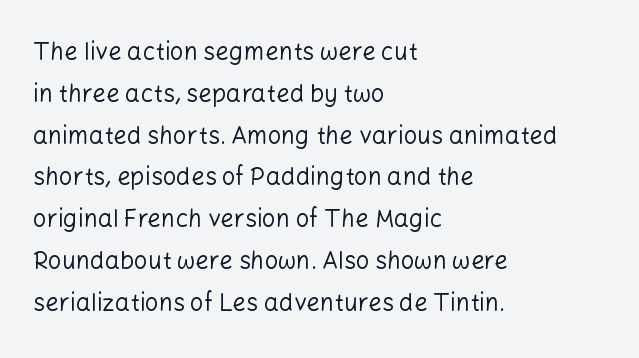
The image shows 24 px text type, upright; set left-aligned, line spacing 1.74x, normal letter spacing, not underlined.
